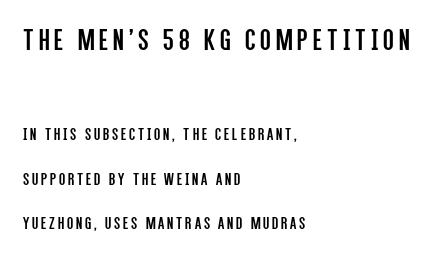
Q: Is the text bold? A: No.
Q: Is the text italic (slanted)? A: No, it is upright.
Q: Is the typeface a serif or a sans-serif typeface? A: Sans-serif.
Q: Is the text underlined? A: No.
Q: How is the paragraph aligned? A: Left-aligned.
Q: Is the spacing between lines tight, normal or loose? A: Loose.
Q: Which block of text is set in a larger size, the first (top) or the second (bottom)? A: The first (top) one.
Q: Width (condensed, normal, or wide)? A: Condensed.
Q: Stroke contrast? A: Low.
Q: x-height? A: Large.
Q: Monospaced? A: No.
